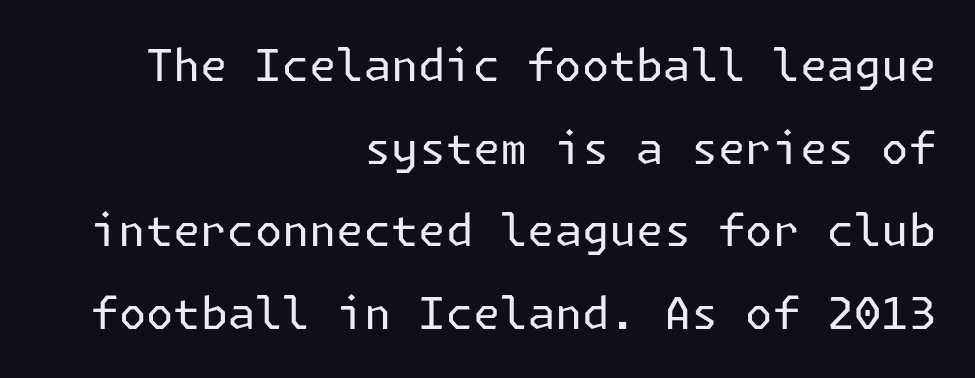
This rendering leaves character spacing at its baseline value. The typeface has the unassuming heft of standard copy or less. Examine the stroke ends and you'll find no serifs. Which margin do the lines hug? The right one — the left edge is uneven.
